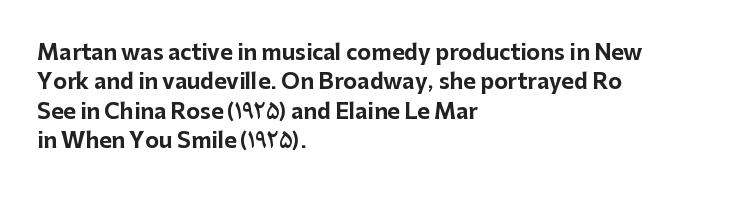
{"italic": "no", "bold": "yes", "underline": "no", "align": "left", "line_spacing": "normal", "line_spacing_ratio": 1.4, "letter_spacing": "normal", "letter_spacing_em": 0.0, "glyph_px": 21}
